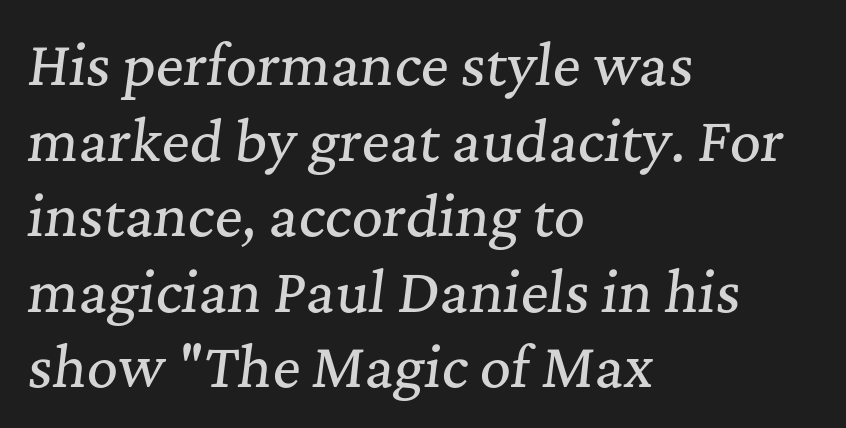
{"serif": "yes", "italic": "yes", "lean": "right", "slant_degrees": 7, "width": "normal", "stroke_contrast": "medium", "x_height": "medium", "monospaced": "no", "underline": "no", "align": "left", "line_spacing": "normal", "line_spacing_ratio": 1.4, "letter_spacing": "normal", "letter_spacing_em": 0.0, "glyph_px": 54}
